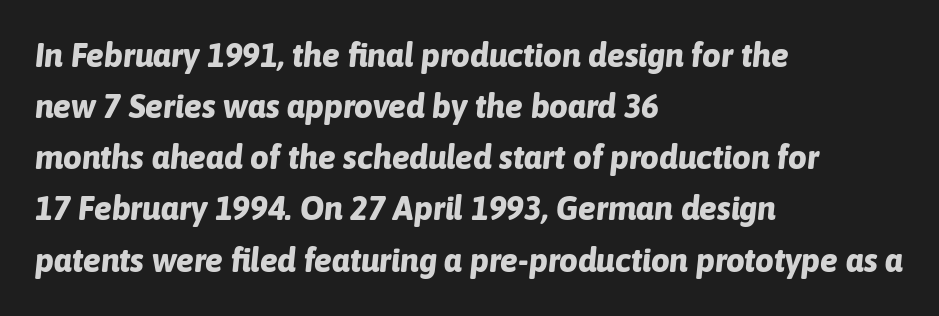
Slanted lettering throughout. The strokes are fattened all the way to bold. Vertical spacing — default. The rag falls on the right side of this text block. Students, note that the glyphs here touch the page at normal intervals. The face used here is proportionally spaced, like ordinary book or web type.
